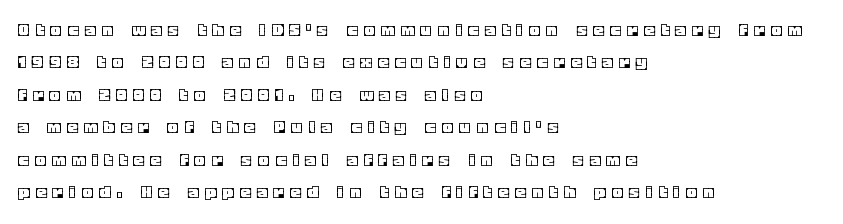
The image shows 20 px text type, upright; set left-aligned, normal line spacing (1.62x), unusually wide letter spacing (+0.35 em), not underlined.
